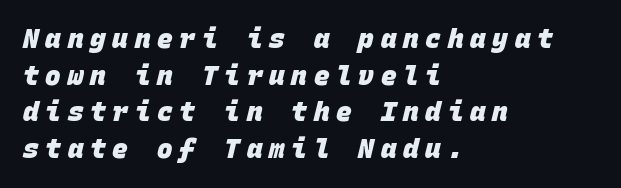
Notice how the passage keeps a crisp vertical edge on the left only. Students, this is bold: see how much ink each stroke carries. Words float on clear page, feet unadorned. Successive baselines arrive at the customary interval. The face used here is rendered with a markedly widened letterfit.
